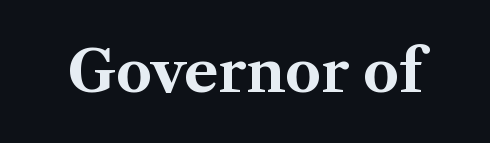
{"serif": "yes", "italic": "no", "bold": "yes", "weight": "bold", "width": "normal", "stroke_contrast": "medium", "x_height": "medium", "monospaced": "no", "underline": "no", "letter_spacing": "normal", "letter_spacing_em": 0.0, "glyph_px": 57}
